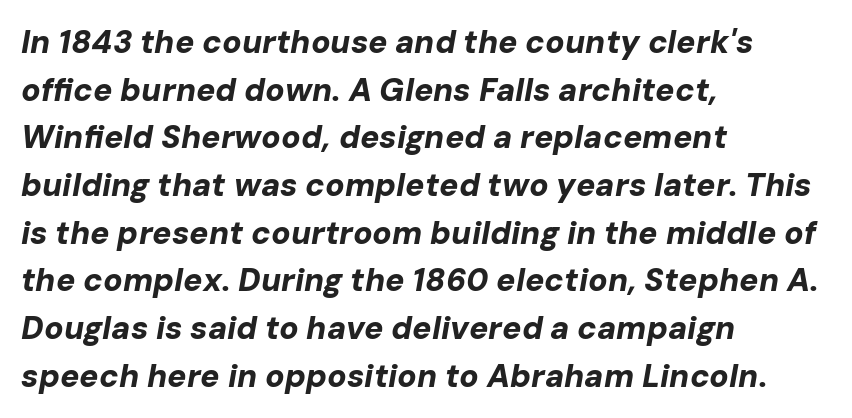
{"italic": "yes", "lean": "right", "slant_degrees": 10, "bold": "yes", "weight": "bold", "width": "normal", "stroke_contrast": "low", "x_height": "medium", "monospaced": "no", "underline": "no", "align": "left", "line_spacing": "normal", "line_spacing_ratio": 1.49, "letter_spacing": "normal", "letter_spacing_em": 0.0, "glyph_px": 32}
